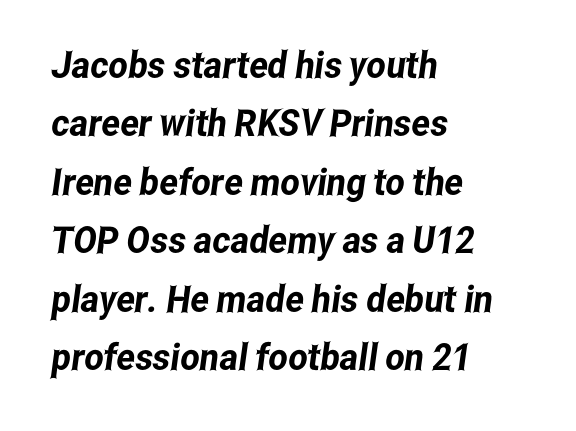
{"serif": "no", "width": "condensed", "stroke_contrast": "low", "x_height": "medium", "monospaced": "no", "underline": "no", "align": "left", "line_spacing": "normal", "line_spacing_ratio": 1.58, "letter_spacing": "normal", "letter_spacing_em": 0.0, "glyph_px": 37}
